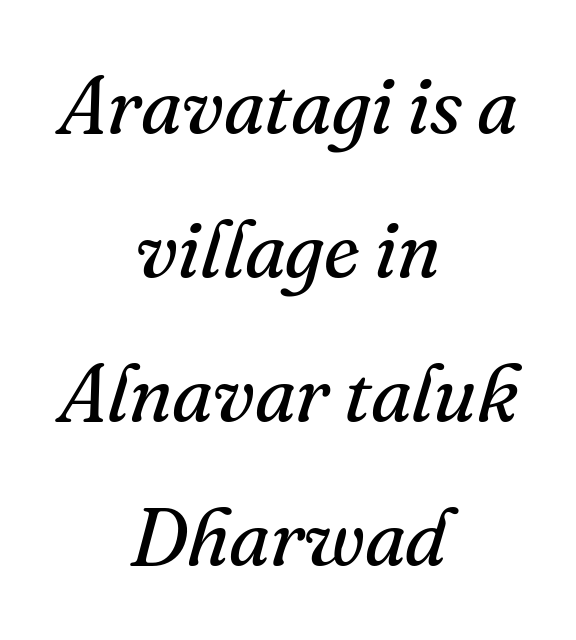
Note: serifs present on the glyphs. A typesetter would call this proportional, since set widths differ per character. Students, note that the glyphs here touch the page at normal intervals. No letter is thick-stroked: the sample isn't bold.
